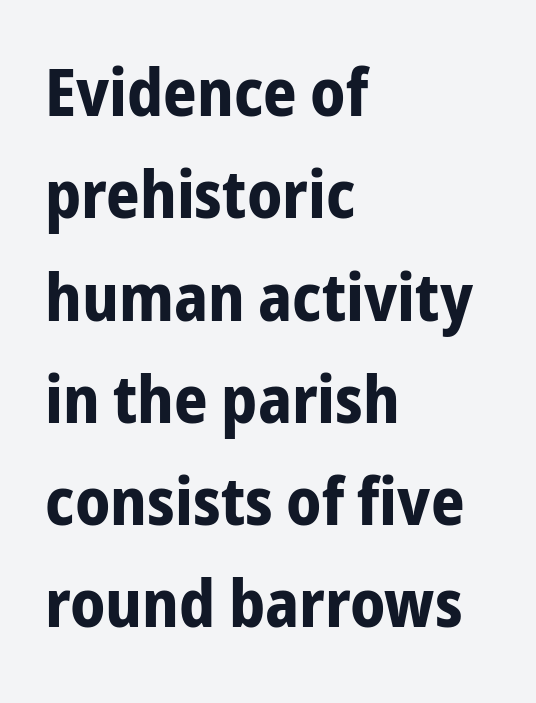
{"serif": "no", "italic": "no", "bold": "yes", "weight": "bold", "width": "condensed", "stroke_contrast": "low", "x_height": "medium", "monospaced": "no", "underline": "no", "align": "left", "line_spacing": "normal", "line_spacing_ratio": 1.55, "letter_spacing": "normal", "letter_spacing_em": 0.0, "glyph_px": 66}
